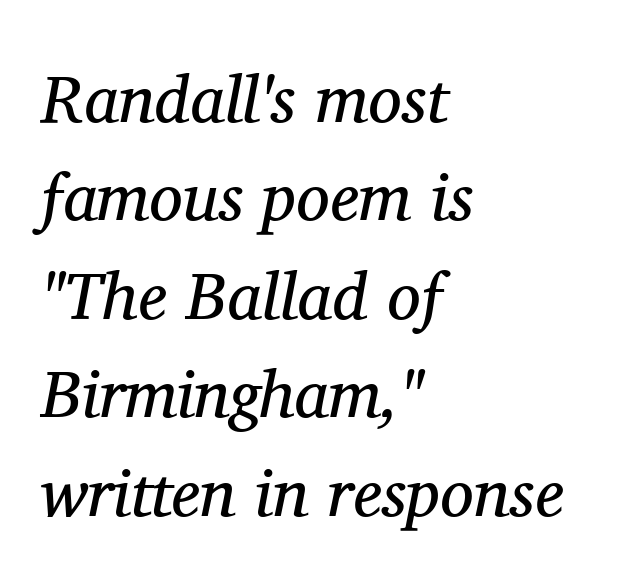
Q: Is the text bold? A: No.
Q: Is the text italic (slanted)? A: Yes, it leans right by about 11 degrees.
Q: Is the typeface a serif or a sans-serif typeface? A: Serif.
Q: Is the text underlined? A: No.
Q: How is the paragraph aligned? A: Left-aligned.
Q: Is the spacing between letters normal or unusually wide? A: Normal.
Q: Is the spacing between lines tight, normal or loose? A: Normal.
Q: Width (condensed, normal, or wide)? A: Normal.
Q: Stroke contrast? A: Medium.
Q: x-height? A: Medium.
Q: Monospaced? A: No.
